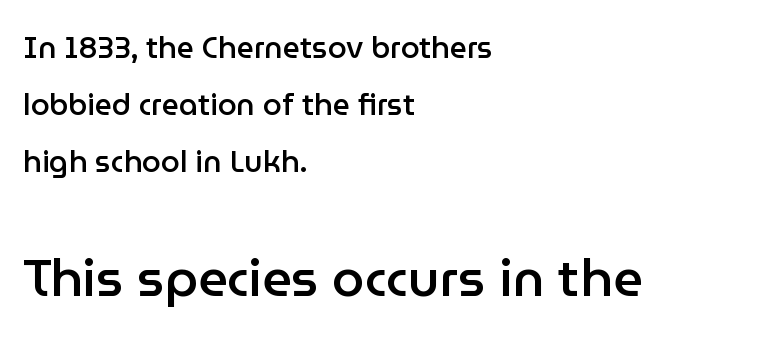
The image shows 52 px semibold sans-serif type, upright; set left-aligned, loose line spacing (1.9x), normal letter spacing, not underlined; the second (bottom) block is 1.73x larger; low stroke contrast and a medium x-height.
